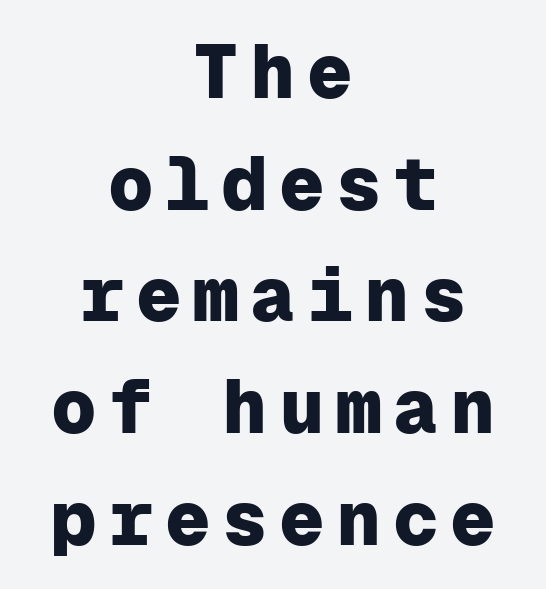
The image shows 76 px heavy sans-serif type, upright, monospaced; set centered, normal line spacing (1.47x), not underlined; low stroke contrast and a medium x-height.
